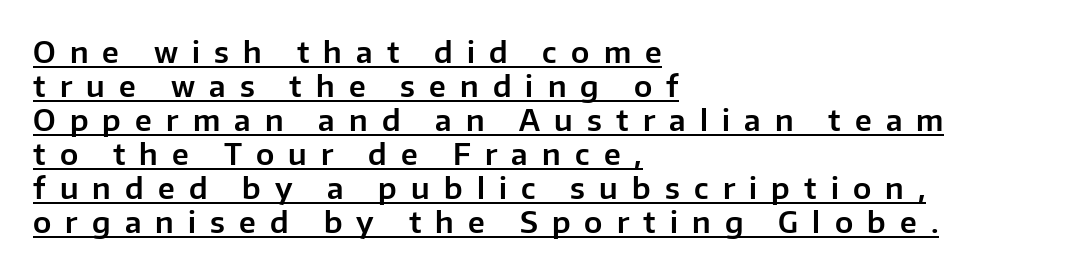
Q: Is the text italic (slanted)? A: No, it is upright.
Q: Is the typeface a serif or a sans-serif typeface? A: Sans-serif.
Q: Is the text underlined? A: Yes.
Q: How is the paragraph aligned? A: Left-aligned.
Q: Is the spacing between letters normal or unusually wide? A: Unusually wide.
Q: Width (condensed, normal, or wide)? A: Normal.
Q: Stroke contrast? A: Low.
Q: x-height? A: Medium.
Q: Monospaced? A: No.
